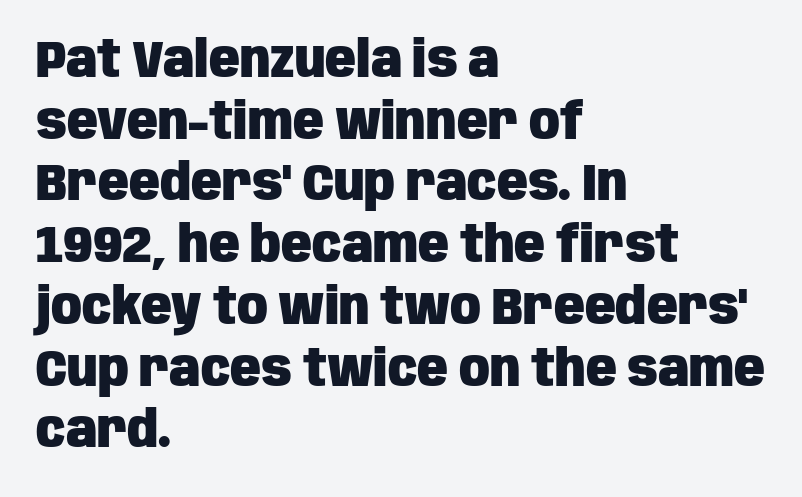
Q: Is the text bold? A: Yes.
Q: Is the text italic (slanted)? A: No, it is upright.
Q: Is the typeface a serif or a sans-serif typeface? A: Sans-serif.
Q: Is the text underlined? A: No.
Q: How is the paragraph aligned? A: Left-aligned.
Q: Is the spacing between letters normal or unusually wide? A: Normal.
Q: Width (condensed, normal, or wide)? A: Condensed.
Q: Stroke contrast? A: Low.
Q: x-height? A: Large.
Q: Monospaced? A: No.
